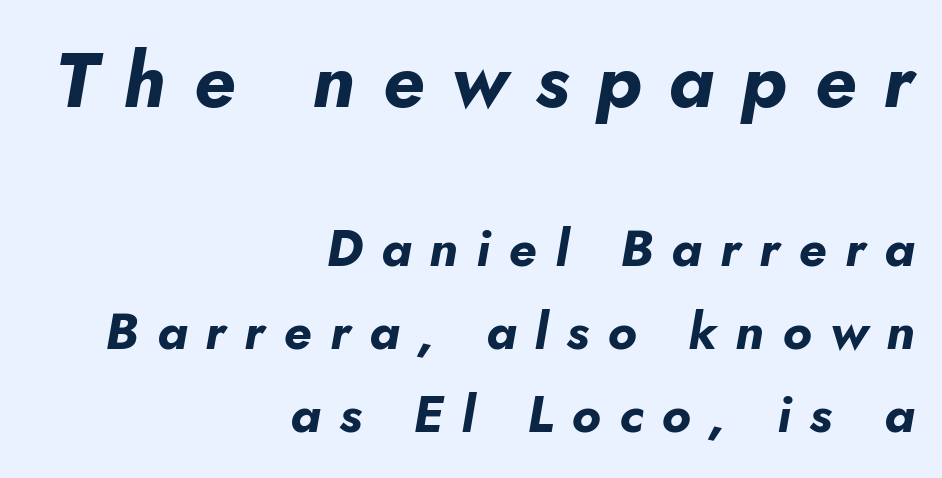
{"italic": "yes", "lean": "right", "slant_degrees": 10, "bold": "yes", "weight": "bold", "width": "normal", "stroke_contrast": "low", "x_height": "small", "monospaced": "no", "underline": "no", "align": "right", "line_spacing": "normal", "line_spacing_ratio": 1.63, "letter_spacing": "wide", "letter_spacing_em": 0.36, "larger_block": "first", "size_ratio": 1.49, "glyph_px": 76}
